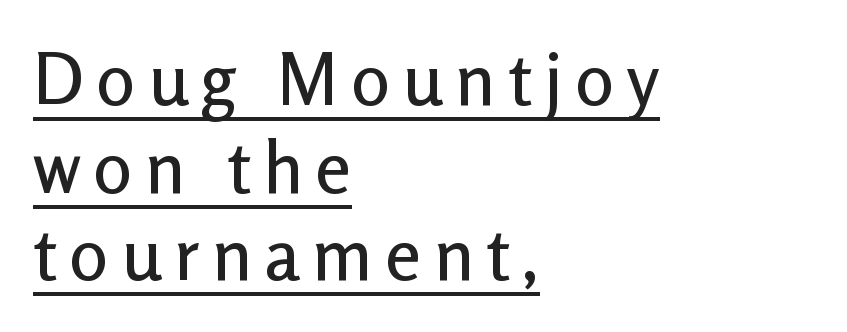
Where is the straight margin? On the left. Emphasis is given by a line drawn under the lettering. The passage shown is typed in a proportional face where columns would drift. No feet cap the strokes, marking this as sans-serif type.
